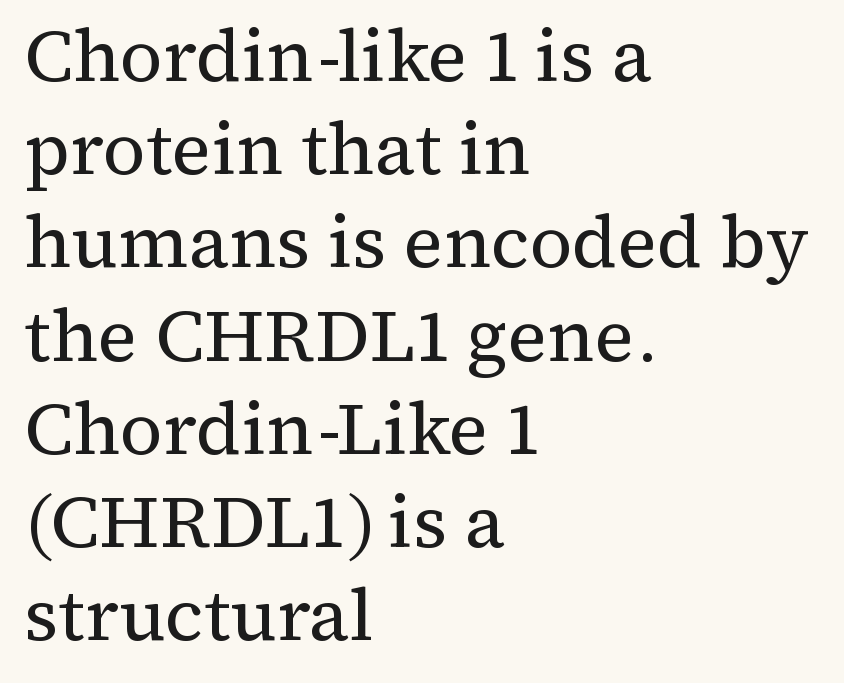
{"serif": "yes", "italic": "no", "bold": "no", "weight": "regular", "width": "normal", "stroke_contrast": "medium", "x_height": "medium", "monospaced": "no", "underline": "no", "align": "left", "line_spacing": "normal", "line_spacing_ratio": 1.26, "letter_spacing": "normal", "letter_spacing_em": 0.0, "glyph_px": 74}
